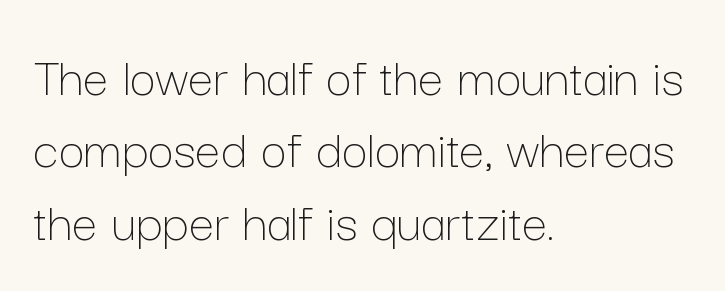
The image shows 57 px thin type, upright; set left-aligned, normal line spacing (1.27x), normal letter spacing, not underlined; low stroke contrast and a medium x-height.
